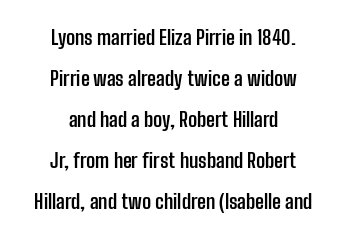
The image shows 20 px bold type, upright; set centered, loose line spacing (2.05x), normal letter spacing, not underlined.
